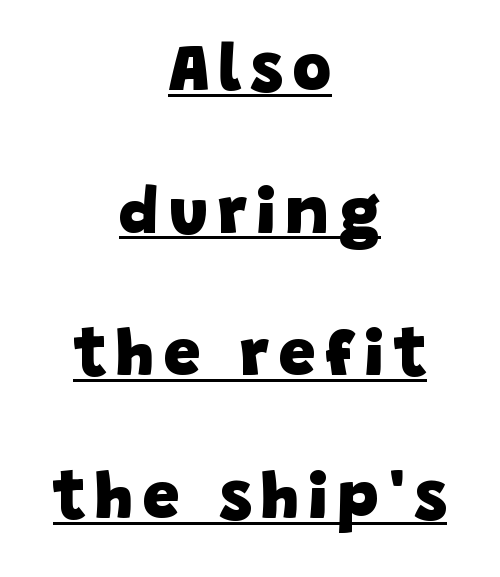
Are there feet on the stems? There aren't — it's a sans. Chunky letters — that's bold for sure. Students, observe: this is what heavily led, spacious text looks like. These lines are centered, leaving both edges ragged. This is underlined copy, the kind a proofreader might mark for attention. Proportional: the letters do not fall into vertical columns.
